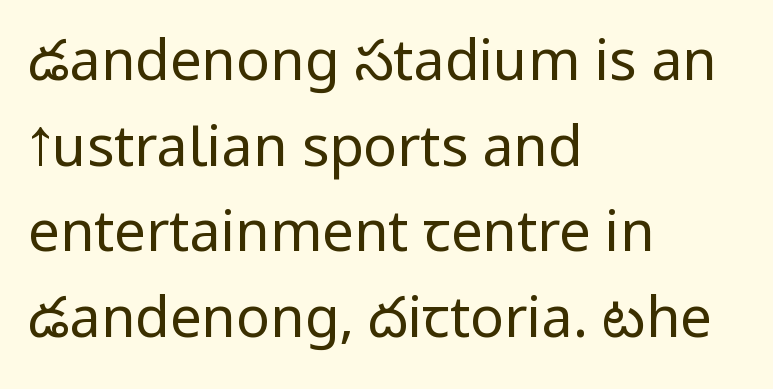
A typesetter would label this face a sans. Honestly, the row spacing looks completely unremarkable. Posture: vertical. All the whitespace from short lines collects on the right.
